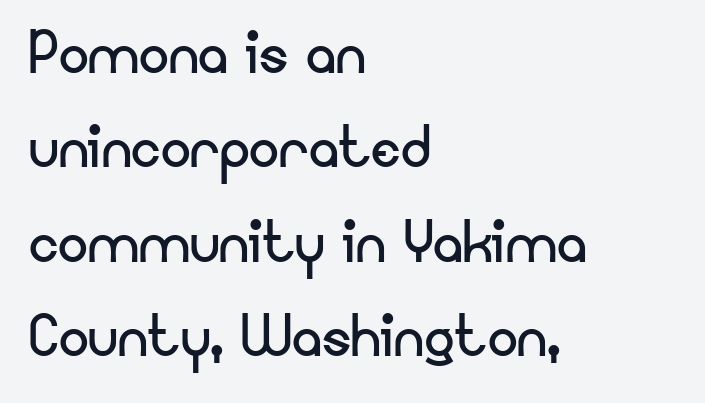
The image shows 75 px regular-weight sans-serif type, upright; set left-aligned, normal line spacing (1.26x), normal letter spacing, not underlined; low stroke contrast and a small x-height.
